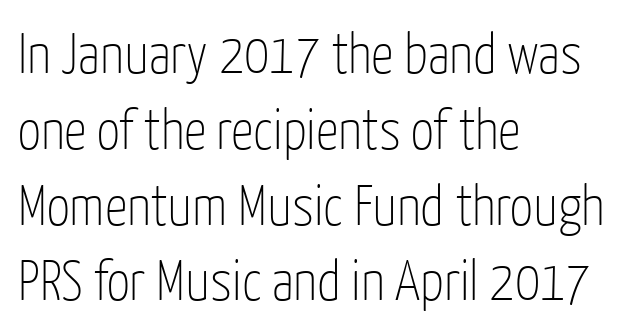
Q: Is the text bold? A: No.
Q: Is the text italic (slanted)? A: No, it is upright.
Q: Is the typeface a serif or a sans-serif typeface? A: Sans-serif.
Q: Is the text underlined? A: No.
Q: How is the paragraph aligned? A: Left-aligned.
Q: Is the spacing between letters normal or unusually wide? A: Normal.
Q: Is the spacing between lines tight, normal or loose? A: Normal.
Q: Width (condensed, normal, or wide)? A: Condensed.
Q: Stroke contrast? A: Low.
Q: x-height? A: Medium.
Q: Monospaced? A: No.
